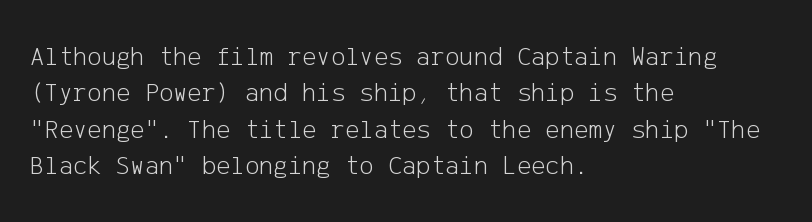
{"italic": "no", "bold": "no", "underline": "no", "align": "left", "line_spacing": "normal", "line_spacing_ratio": 1.35, "letter_spacing": "normal", "letter_spacing_em": 0.0, "glyph_px": 27}
